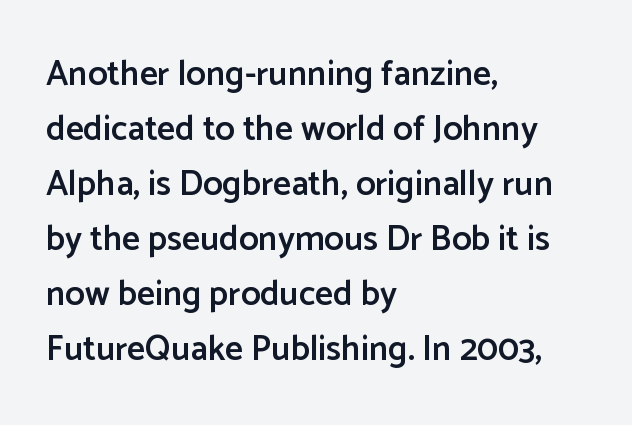
The image shows 35 px semibold sans-serif type, upright; set left-aligned, normal line spacing (1.57x), normal letter spacing, not underlined; low stroke contrast and a medium x-height.
